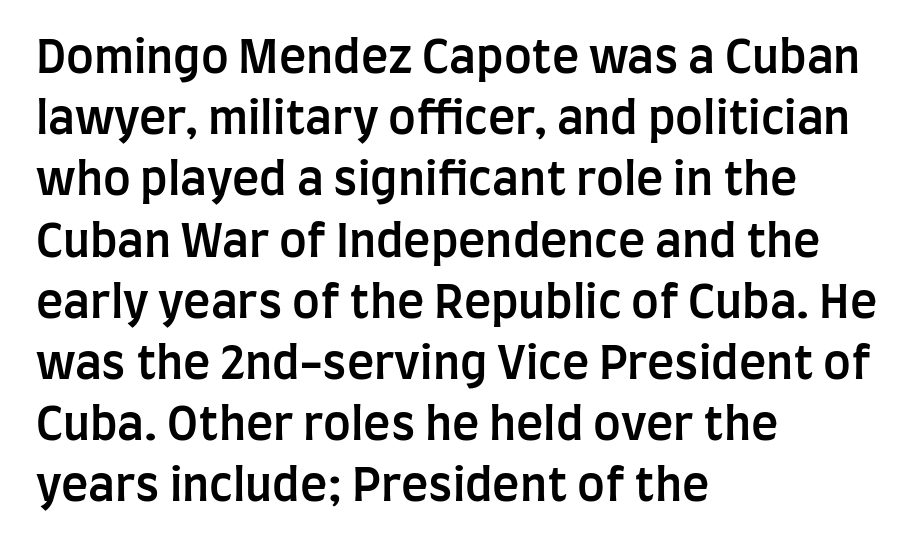
If you measured baseline to baseline, you'd find a middling distance. Honestly, the letter spacing is just normal — you wouldn't notice it. Type style note: lacks serifs. The glyphs are unaccompanied by any horizontal stroke below them. Students, this is semibold: more ink than regular, less than bold.
